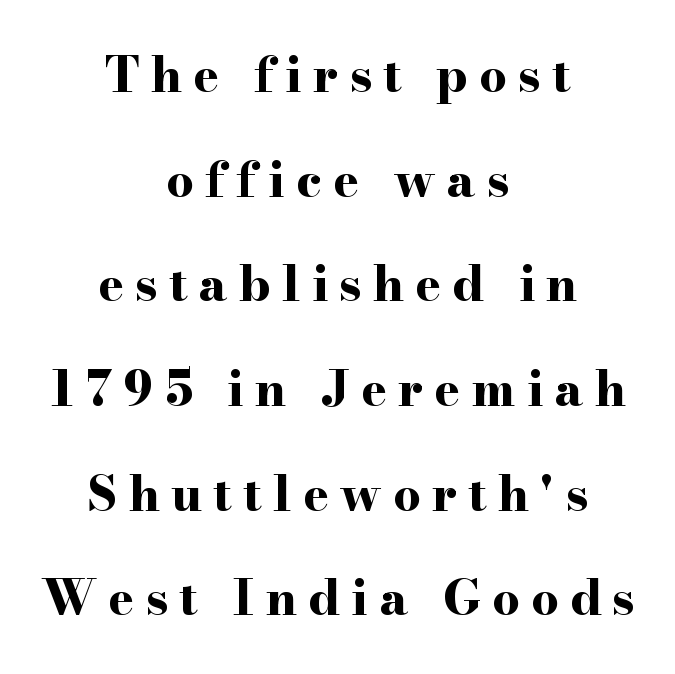
The image shows 48 px bold, wide serif type, upright; set centered, loose line spacing (2.18x), unusually wide letter spacing (+0.24 em), not underlined; high stroke contrast and a small x-height.
